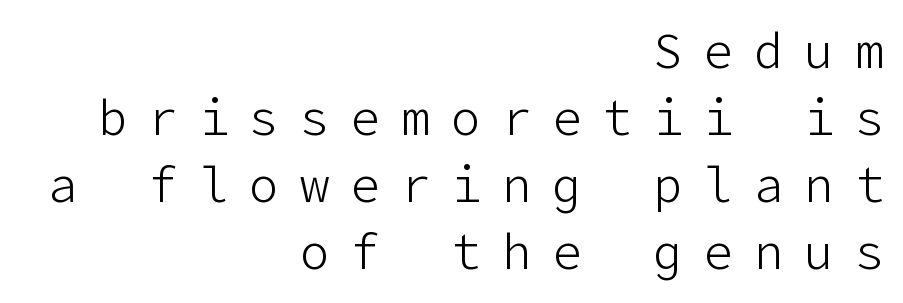
Q: Is the text bold? A: No.
Q: Is the text italic (slanted)? A: No, it is upright.
Q: Is the typeface a serif or a sans-serif typeface? A: Sans-serif.
Q: Is the text underlined? A: No.
Q: How is the paragraph aligned? A: Right-aligned.
Q: Is the spacing between letters normal or unusually wide? A: Unusually wide.
Q: Is the spacing between lines tight, normal or loose? A: Normal.
Q: Width (condensed, normal, or wide)? A: Normal.
Q: Stroke contrast? A: Low.
Q: x-height? A: Medium.
